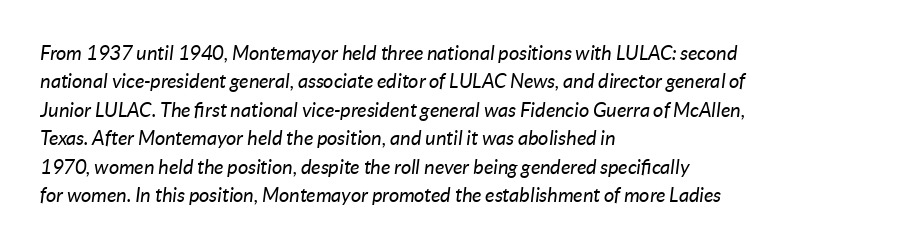
Q: Is the text bold? A: No.
Q: Is the text italic (slanted)? A: Yes, it leans right by about 7 degrees.
Q: Is the text underlined? A: No.
Q: How is the paragraph aligned? A: Left-aligned.
Q: Is the spacing between letters normal or unusually wide? A: Normal.
Q: Is the spacing between lines tight, normal or loose? A: Normal.
